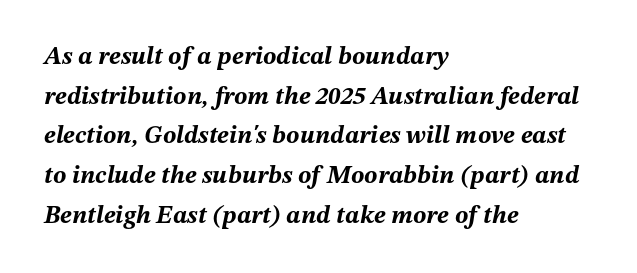
{"italic": "yes", "lean": "right", "slant_degrees": 12, "bold": "yes", "underline": "no", "align": "left", "line_spacing": "normal", "line_spacing_ratio": 1.59, "letter_spacing": "normal", "letter_spacing_em": 0.0, "glyph_px": 25}
